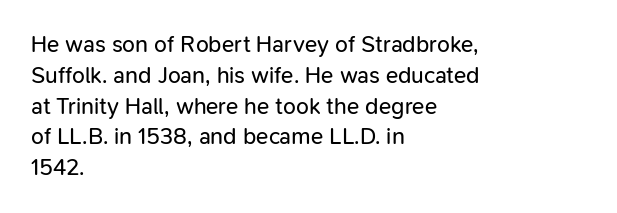
Descenders are the only things crossing below the line. The font sits on the lighter half of the weight spectrum, regular included. Does the copy run flush right? No — it runs flush left. Vertically, the passage feels balanced, rows spaced as you'd expect.
